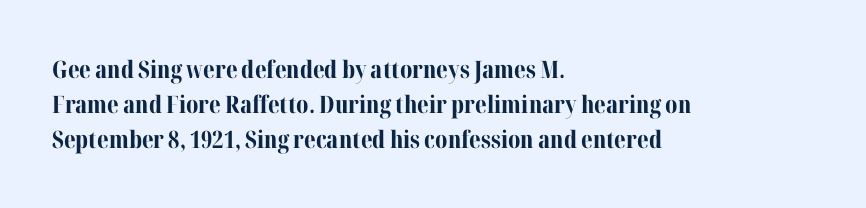
{"italic": "no", "bold": "yes", "underline": "no", "align": "left", "line_spacing": "normal", "line_spacing_ratio": 1.45, "letter_spacing": "normal", "letter_spacing_em": 0.0, "glyph_px": 24}
